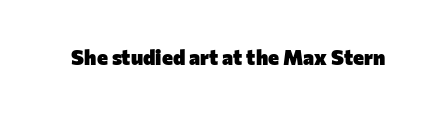
{"italic": "no", "bold": "yes", "underline": "no", "letter_spacing": "normal", "letter_spacing_em": 0.0, "glyph_px": 21}
